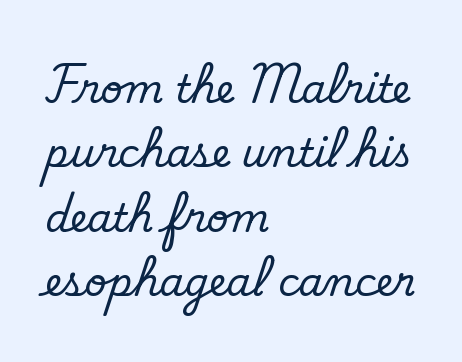
{"serif": "no", "bold": "no", "weight": "regular", "width": "normal", "stroke_contrast": "low", "x_height": "small", "monospaced": "no", "underline": "no", "align": "left", "line_spacing": "normal", "line_spacing_ratio": 1.65, "letter_spacing": "normal", "letter_spacing_em": 0.0, "glyph_px": 39}
